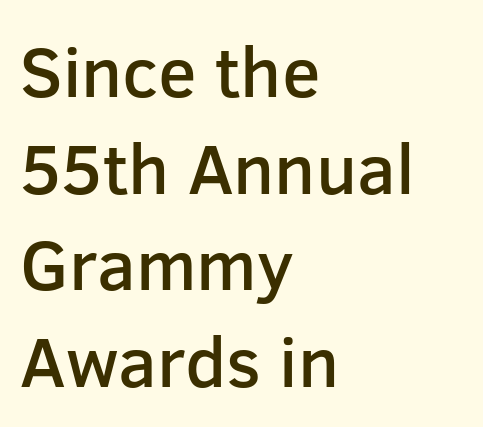
The image shows 71 px semibold sans-serif type, upright; set left-aligned, normal line spacing (1.36x), normal letter spacing, not underlined; low stroke contrast and a medium x-height.
